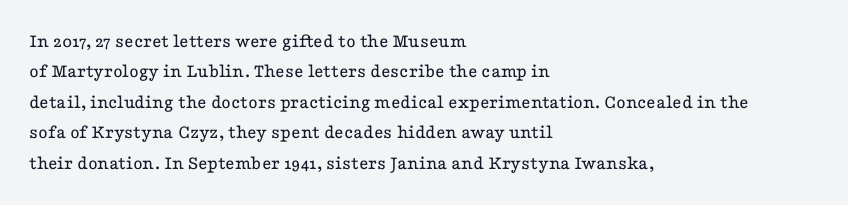
The typesetting does not lean heavy: it is not bold. Words appear dense and cohesive because spacing is normal. Every character sits straight up, as roman type does. What's the leading like? Ordinary, nothing unusual. Glance below the letters and you will spot only blank space.
